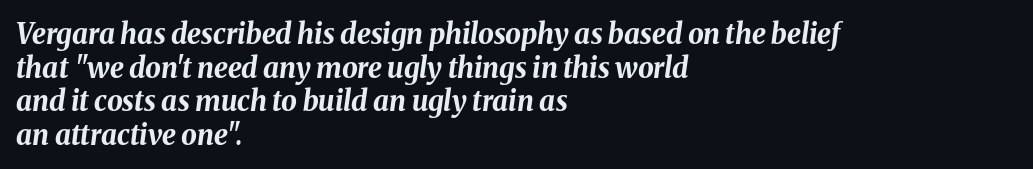
Q: Is the text bold? A: Yes.
Q: Is the text italic (slanted)? A: Yes, it leans right by about 8 degrees.
Q: Is the text underlined? A: No.
Q: How is the paragraph aligned? A: Left-aligned.
Q: Is the spacing between letters normal or unusually wide? A: Normal.
Q: Width (condensed, normal, or wide)? A: Normal.
Q: Stroke contrast? A: Medium.
Q: x-height? A: Medium.
Q: Monospaced? A: No.
